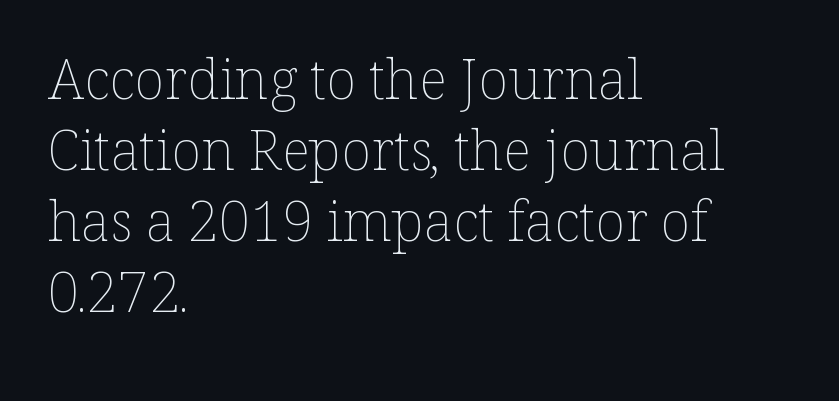
Varying glyph widths throughout — classic text-font behaviour. Nothing heavy about these letters — not bold at all. Letters rest on an invisible, unmarked baseline. The type sits square on the baseline with zero lean. Line starts are locked; line ends wander.
